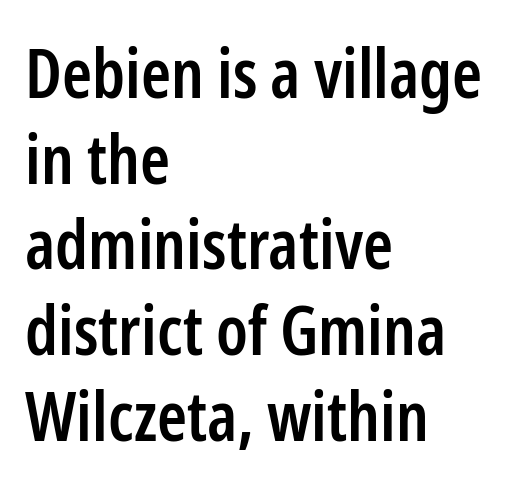
{"serif": "no", "italic": "no", "bold": "semi", "weight": "semibold", "width": "condensed", "stroke_contrast": "low", "x_height": "medium", "monospaced": "no", "underline": "no", "align": "left", "line_spacing": "normal", "line_spacing_ratio": 1.26, "letter_spacing": "normal", "letter_spacing_em": 0.0, "glyph_px": 68}
